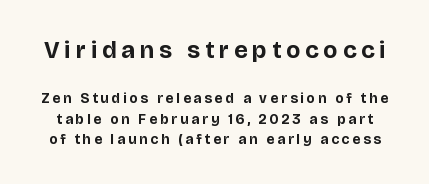
The image shows 24 px bold type, upright; set normal line spacing (1.46x), unusually wide letter spacing (+0.21 em), not underlined; the first (top) block is 1.71x larger.
